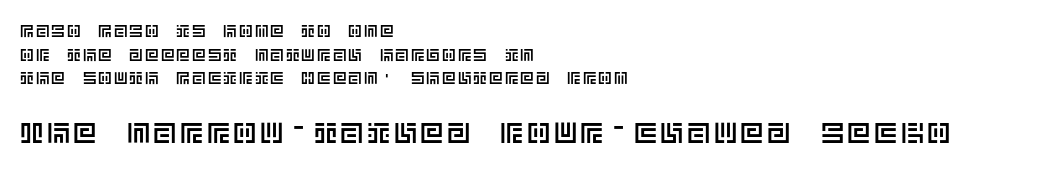
Unmarked baselines from the first word to the last. Horizontal bands of white between lines are of average thickness. The passage shown begins with its smaller block and ends with its larger one. Posture: upright roman. The rag falls on the right side of this text block.
